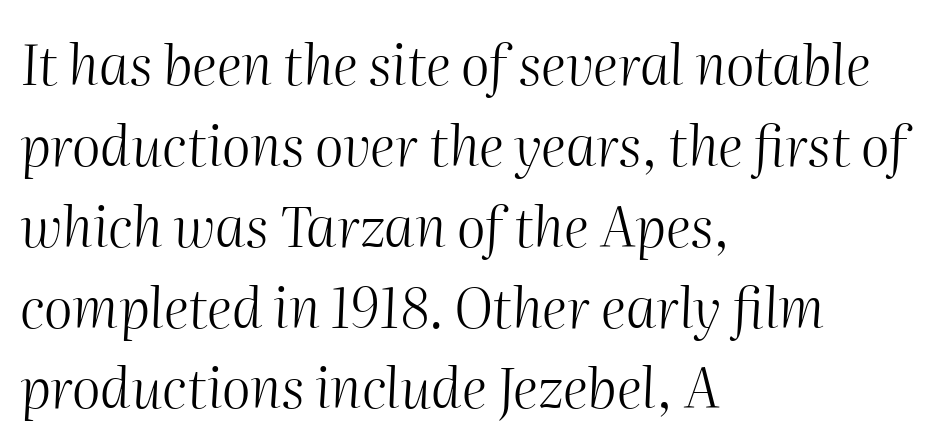
The image shows 55 px light type, italic (leaning right); set left-aligned, normal line spacing (1.47x), normal letter spacing, not underlined; medium stroke contrast and a medium x-height.
